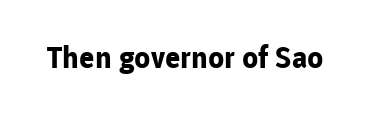
The specimen reads as upright at a glance. In terms of letterform style, serifs are entirely absent. What stands out about the letter spacing? Nothing — it is the standard amount. Chunky letters — that's bold for sure. Proportional: the letters do not fall into vertical columns. Check under the words: just untouched page.
